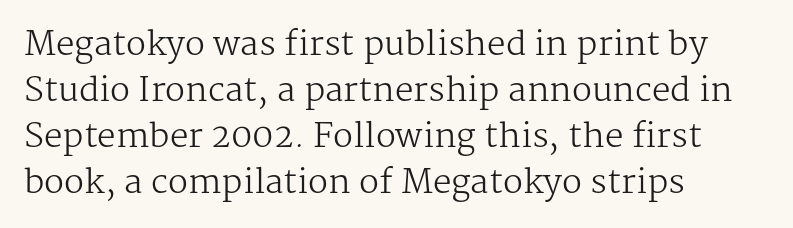
The leading is moderate, giving the passage an even texture. A typesetter would call this zero additional tracking. This is serif lettering, the kind often seen in printed books. Varying glyph widths throughout — classic text-font behaviour.
